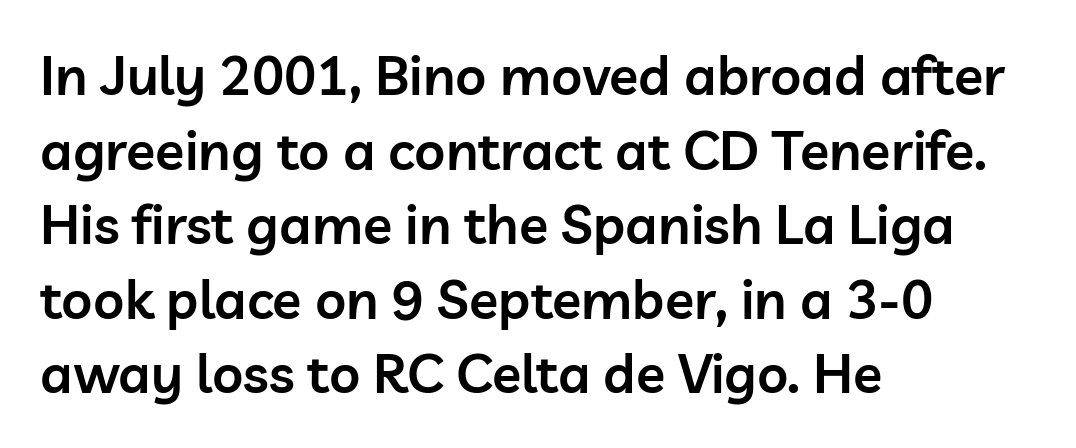
The image shows 54 px semibold sans-serif type, upright; set left-aligned, normal line spacing (1.38x), normal letter spacing, not underlined; low stroke contrast and a medium x-height.
